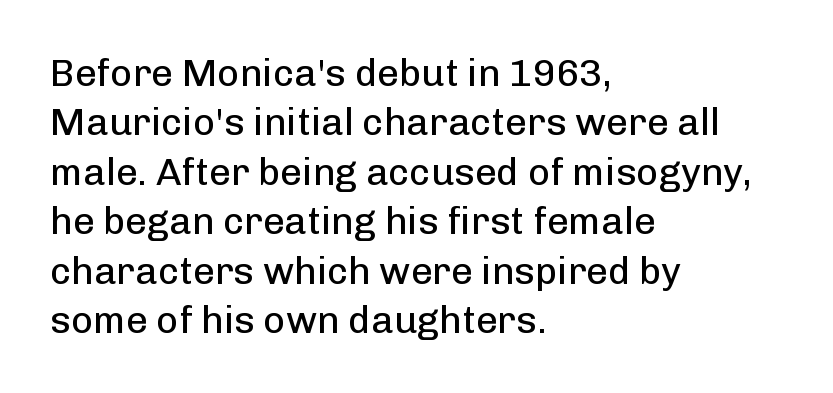
A typesetter would call this zero additional tracking. Does the lettering tilt? It doesn't — this is upright. Vertical spacing — default. Look at the bottom of the vertical strokes: they stop flat, with no serifs.
